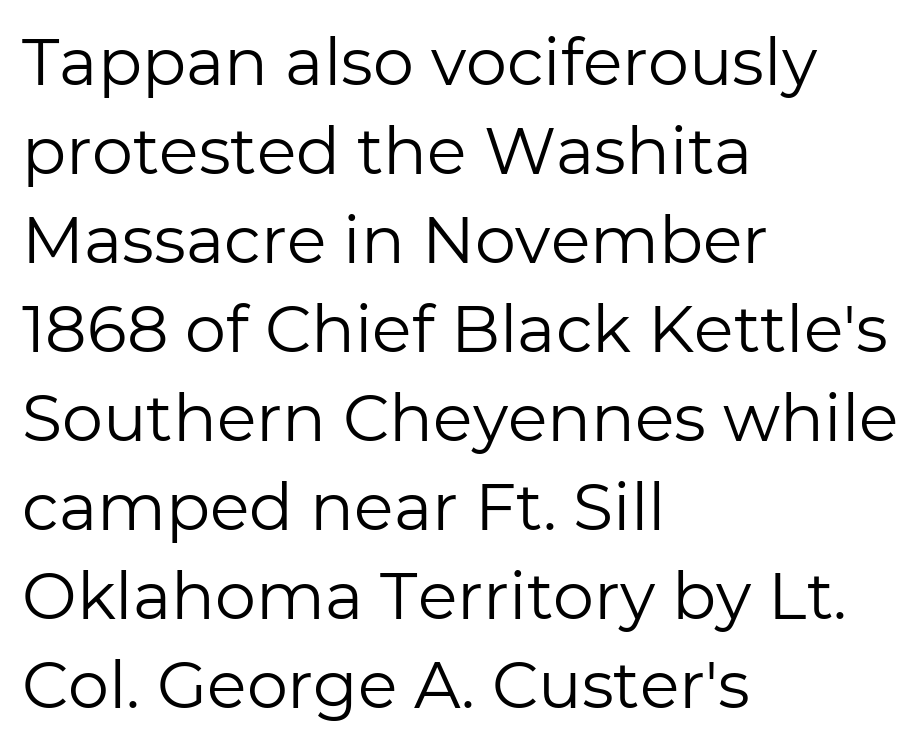
The image shows 65 px regular-weight sans-serif type, upright; set left-aligned, normal line spacing (1.37x), normal letter spacing, not underlined; low stroke contrast and a medium x-height.
